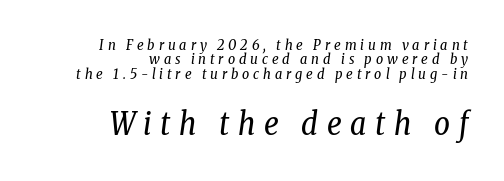
Observe the serifs anchoring each vertical stroke in this sample. Proportional: the letters do not fall into vertical columns. Underline: absent. The setting favours the right margin, as signatures and pull-quotes sometimes do.
